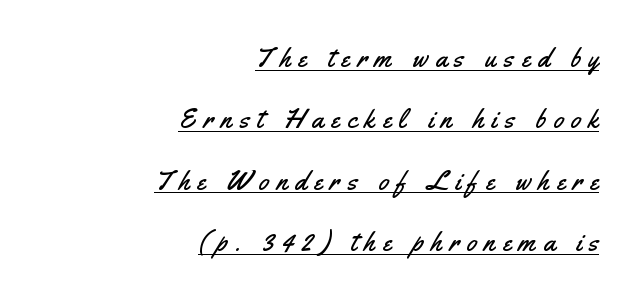
A great deal of white space separates one row of letters from the next. Like a heading marked for emphasis, these lines bear an underscore. The passage is arranged like a letterhead date or caption credit — flush right.
